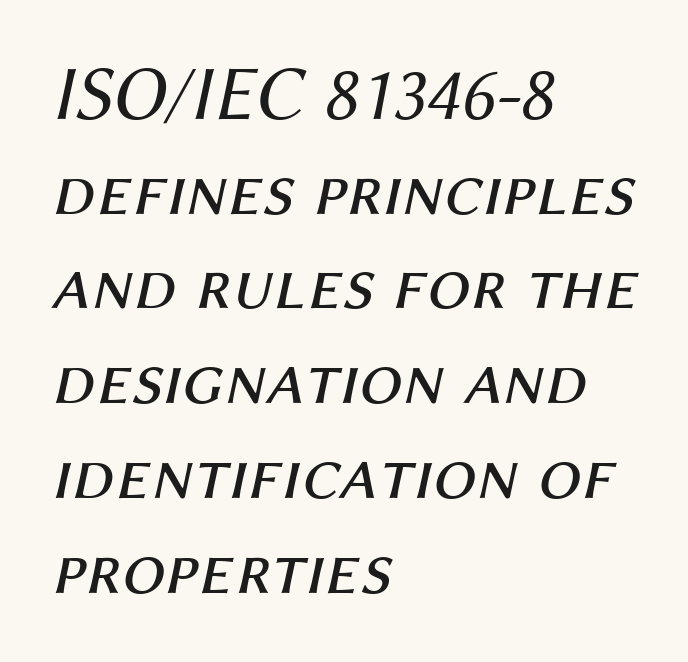
Character widths vary here, with narrow letters taking less room than wide ones. Tracking value appears to be zero — textbook default spacing. Quick note: underline off. The letters look calm and open, with moderate or lighter stems.
